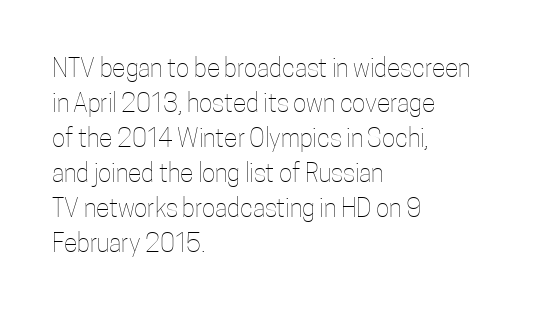
The image shows 25 px text type, upright; set left-aligned, normal line spacing (1.4x), normal letter spacing, not underlined.
